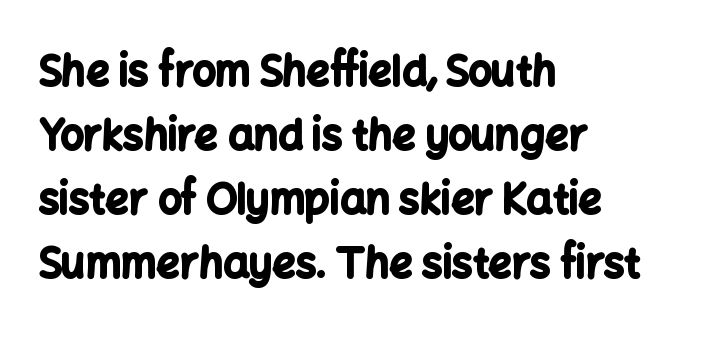
These lines are composed in type without serifs. Vertically, the passage feels balanced, rows spaced as you'd expect. In CSS terms this would be text-align: left. Words appear dense and cohesive because spacing is normal. Varying glyph widths throughout — classic text-font behaviour. Rendered with straight, roman letterforms.
